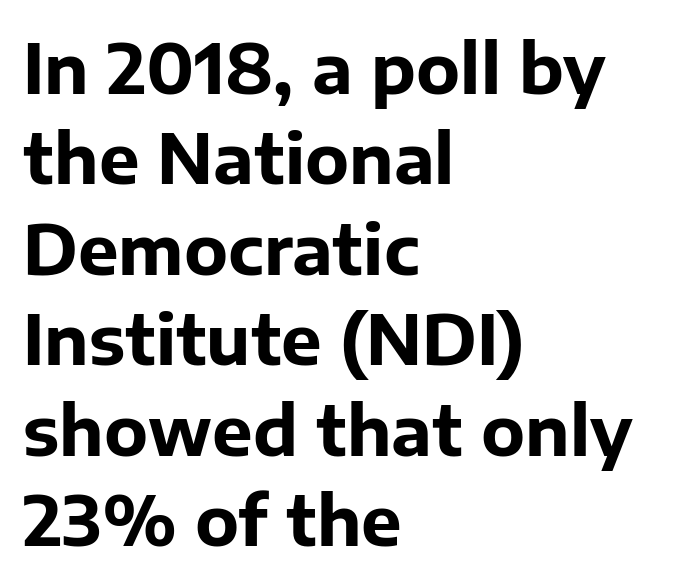
{"serif": "no", "italic": "no", "bold": "yes", "weight": "bold", "width": "normal", "stroke_contrast": "low", "x_height": "medium", "monospaced": "no", "underline": "no", "align": "left", "line_spacing": "normal", "line_spacing_ratio": 1.33, "letter_spacing": "normal", "letter_spacing_em": 0.0, "glyph_px": 68}
